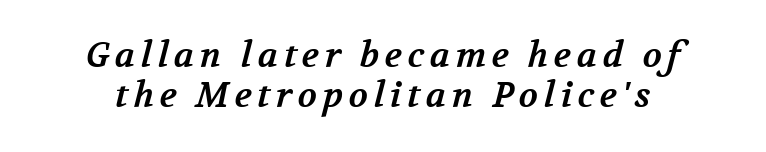
{"serif": "yes", "bold": "yes", "weight": "bold", "width": "normal", "stroke_contrast": "medium", "x_height": "medium", "monospaced": "no", "underline": "no", "align": "center", "line_spacing": "tight", "line_spacing_ratio": 1.13, "glyph_px": 35}
